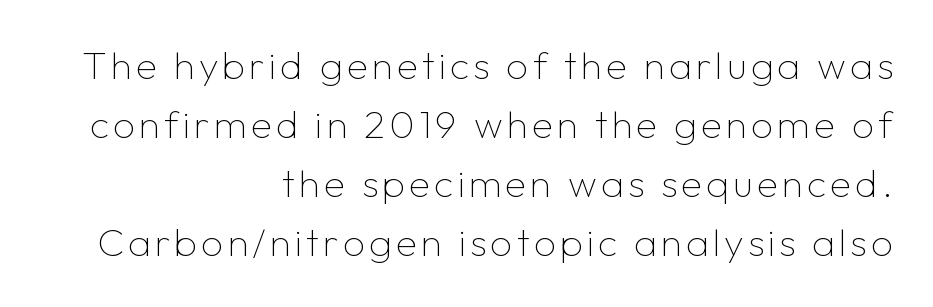
Q: Is the text bold? A: No.
Q: Is the text italic (slanted)? A: No, it is upright.
Q: Is the typeface a serif or a sans-serif typeface? A: Sans-serif.
Q: Is the text underlined? A: No.
Q: How is the paragraph aligned? A: Right-aligned.
Q: Is the spacing between lines tight, normal or loose? A: Normal.
Q: Width (condensed, normal, or wide)? A: Normal.
Q: Stroke contrast? A: Low.
Q: x-height? A: Medium.
Q: Monospaced? A: No.
